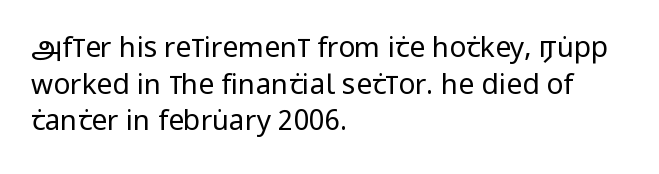
The image shows 28 px regular-weight, condensed sans-serif type, upright; set left-aligned, normal line spacing (1.31x), normal letter spacing, not underlined; low stroke contrast and a large x-height.
